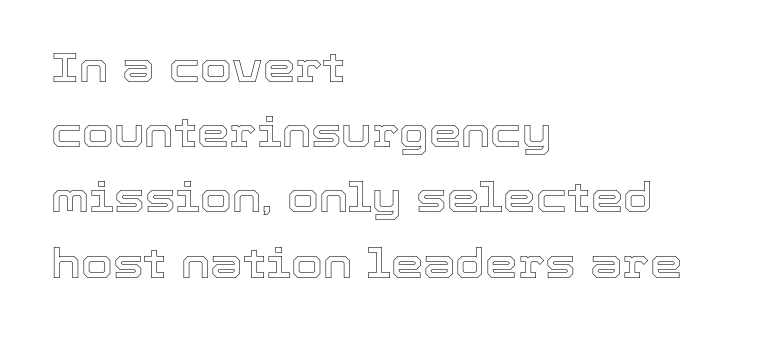
The image shows 41 px text type, upright; set left-aligned, normal line spacing (1.59x), normal letter spacing, not underlined; a medium x-height.
